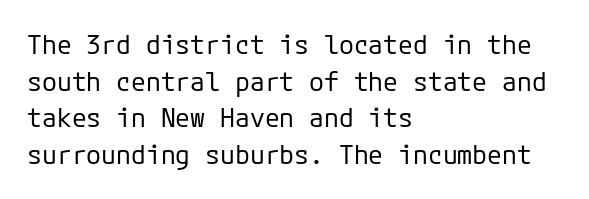
{"italic": "no", "bold": "no", "underline": "no", "align": "left", "line_spacing": "normal", "line_spacing_ratio": 1.36, "letter_spacing": "normal", "letter_spacing_em": 0.0, "glyph_px": 27}
